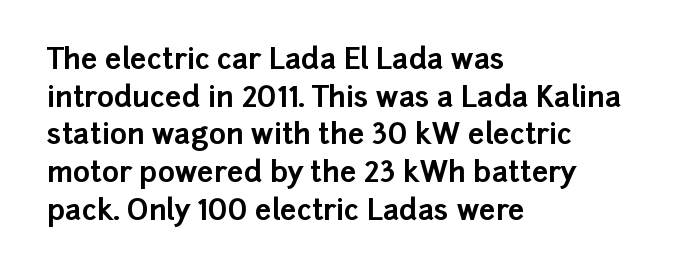
The image shows 29 px bold sans-serif type, upright; set left-aligned, normal line spacing (1.3x), normal letter spacing, not underlined; low stroke contrast and a medium x-height.
